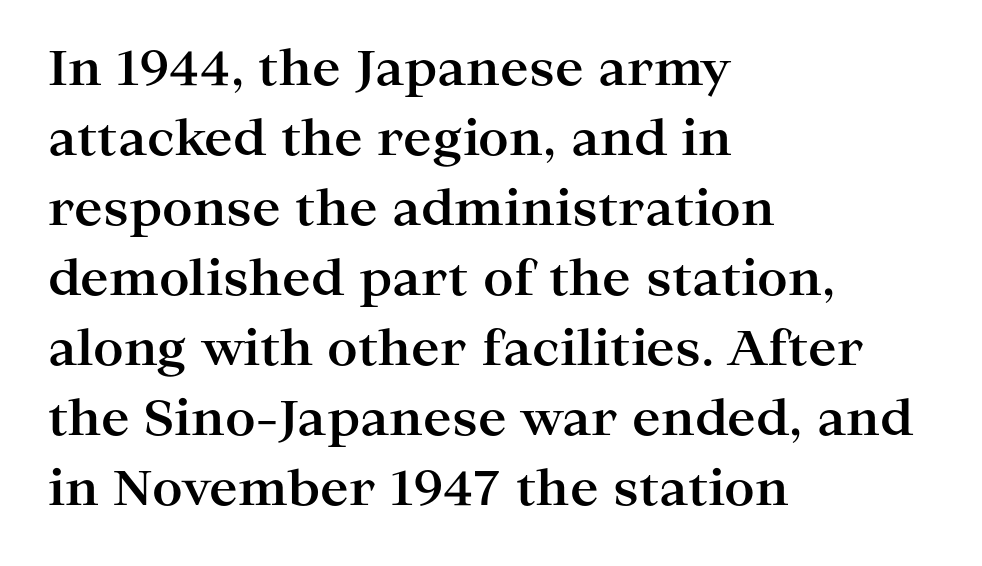
The image shows 48 px bold, wide serif type, upright; set left-aligned, normal line spacing (1.46x), normal letter spacing, not underlined; high stroke contrast and a medium x-height.
